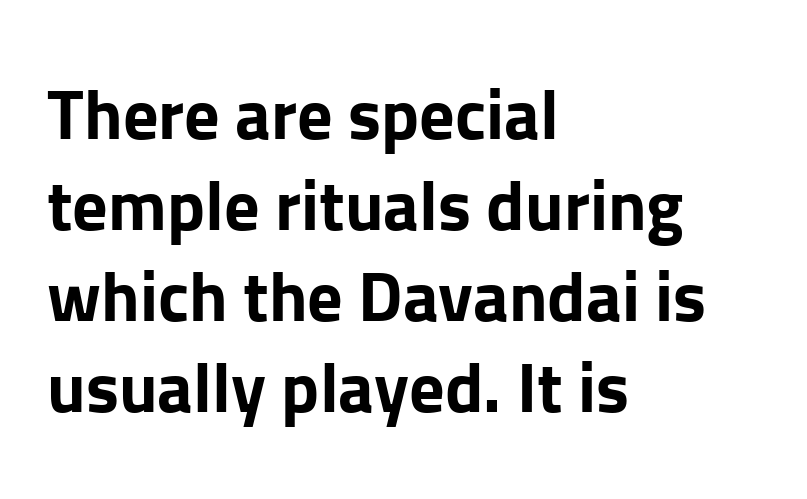
Note the varied advance widths — an 'i' is clearly narrower than an 'm'. I'd describe the lettering as bold — thick and assertive. A bare baseline throughout the passage. Ordinary non-slanted type is in use.
